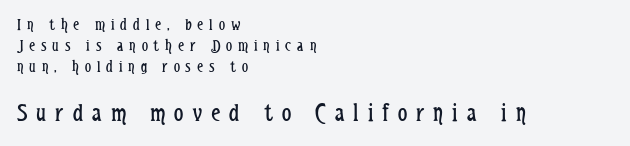
The image shows 26 px text type, upright; set left-aligned, line spacing 1.24x, unusually wide letter spacing (+0.35 em), not underlined; the second (bottom) block is 1.53x larger.
